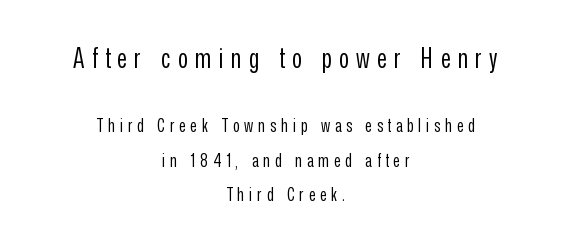
The lines are spread far apart with generous leading. Check the space under the baseline: it is left empty. Upright lettering throughout. Here the glyphs are tracked loosely, breaking word shapes into spaced letters. Stem width sits at or under what a default text font uses.
